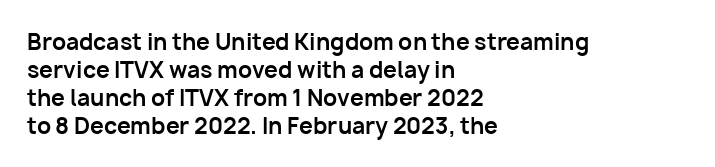
Q: Is the text bold? A: Yes.
Q: Is the text italic (slanted)? A: No, it is upright.
Q: Is the text underlined? A: No.
Q: How is the paragraph aligned? A: Left-aligned.
Q: Is the spacing between letters normal or unusually wide? A: Normal.
Q: Is the spacing between lines tight, normal or loose? A: Normal.
